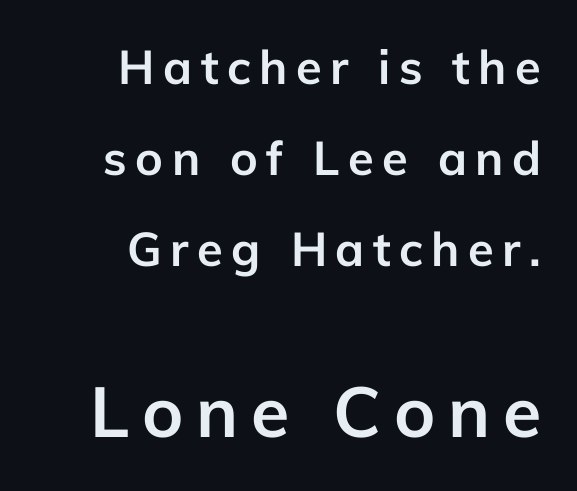
Q: Is the text bold? A: Yes.
Q: Is the text italic (slanted)? A: No, it is upright.
Q: Is the typeface a serif or a sans-serif typeface? A: Sans-serif.
Q: Is the text underlined? A: No.
Q: How is the paragraph aligned? A: Right-aligned.
Q: Is the spacing between lines tight, normal or loose? A: Loose.
Q: Which block of text is set in a larger size, the first (top) or the second (bottom)? A: The second (bottom) one.
Q: Width (condensed, normal, or wide)? A: Normal.
Q: Stroke contrast? A: Low.
Q: x-height? A: Medium.
Q: Monospaced? A: No.
